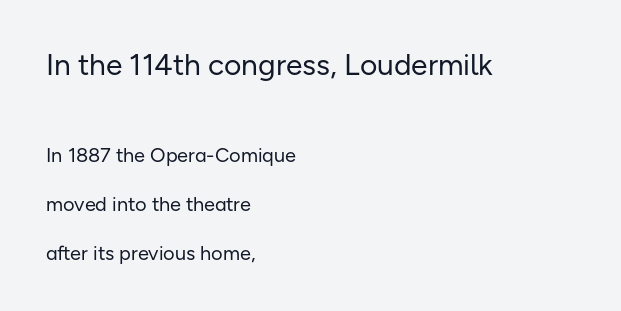
{"serif": "no", "italic": "no", "bold": "no", "weight": "regular", "width": "normal", "stroke_contrast": "low", "x_height": "medium", "monospaced": "no", "underline": "no", "align": "left", "line_spacing": "loose", "line_spacing_ratio": 2.44, "letter_spacing": "normal", "letter_spacing_em": 0.0, "larger_block": "first", "size_ratio": 1.5, "glyph_px": 30}
